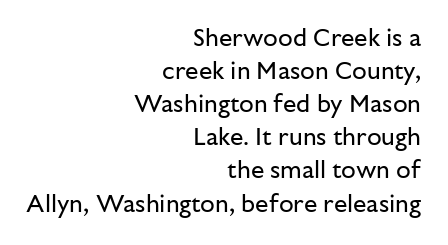
{"italic": "no", "bold": "no", "underline": "no", "align": "right", "line_spacing": "normal", "line_spacing_ratio": 1.38, "letter_spacing": "normal", "letter_spacing_em": 0.0, "glyph_px": 24}
